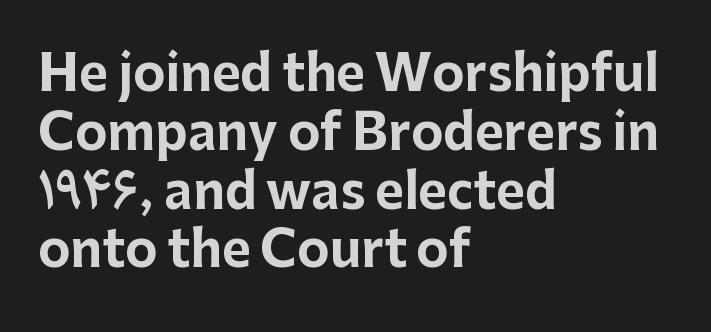
Q: Is the text bold? A: Yes.
Q: Is the text italic (slanted)? A: No, it is upright.
Q: Is the typeface a serif or a sans-serif typeface? A: Sans-serif.
Q: Is the text underlined? A: No.
Q: How is the paragraph aligned? A: Left-aligned.
Q: Is the spacing between letters normal or unusually wide? A: Normal.
Q: Width (condensed, normal, or wide)? A: Normal.
Q: Stroke contrast? A: Low.
Q: x-height? A: Medium.
Q: Monospaced? A: No.
